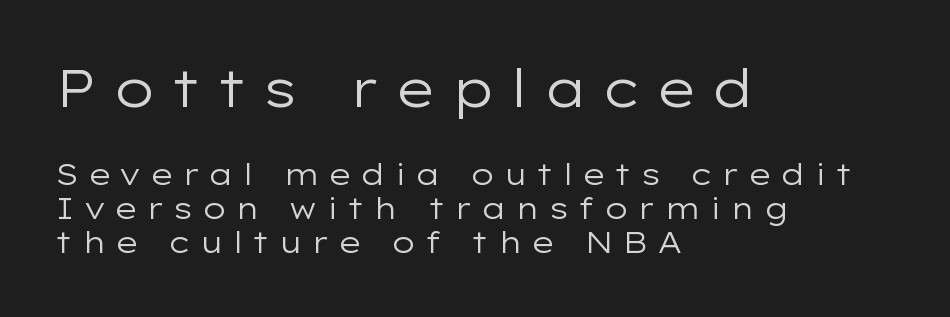
Grotesque or geometric, the face here clearly has no serifs. Line beginnings align vertically; line endings do not. The letters stand straight up with perfectly vertical stems. Larger block? The one above; the one below is distinctly smaller. A clean baseline with only descenders dipping below it. Caption: expanded tracking, letters set apart.
